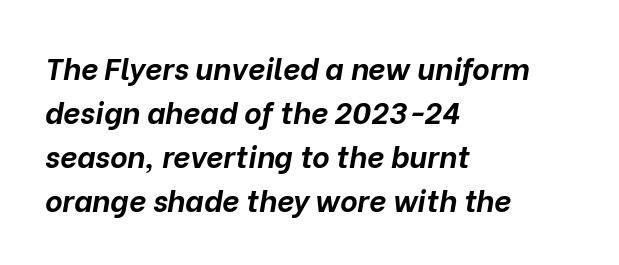
{"italic": "yes", "lean": "right", "slant_degrees": 10, "bold": "yes", "weight": "bold", "width": "normal", "stroke_contrast": "low", "x_height": "medium", "monospaced": "no", "underline": "no", "align": "left", "line_spacing": "normal", "line_spacing_ratio": 1.47, "letter_spacing": "normal", "letter_spacing_em": 0.0, "glyph_px": 30}
